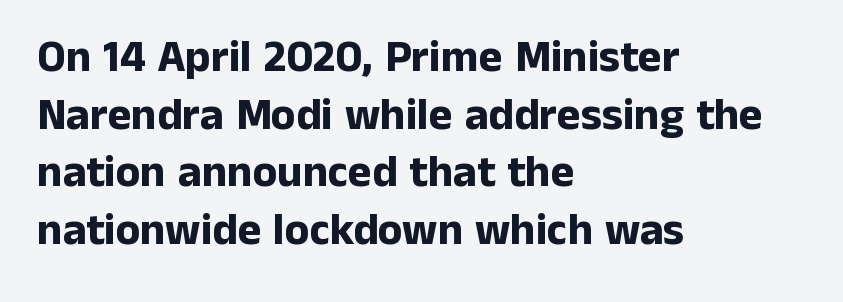
The image shows 45 px bold sans-serif type, upright; set left-aligned, normal line spacing (1.28x), normal letter spacing, not underlined; low stroke contrast and a medium x-height.
